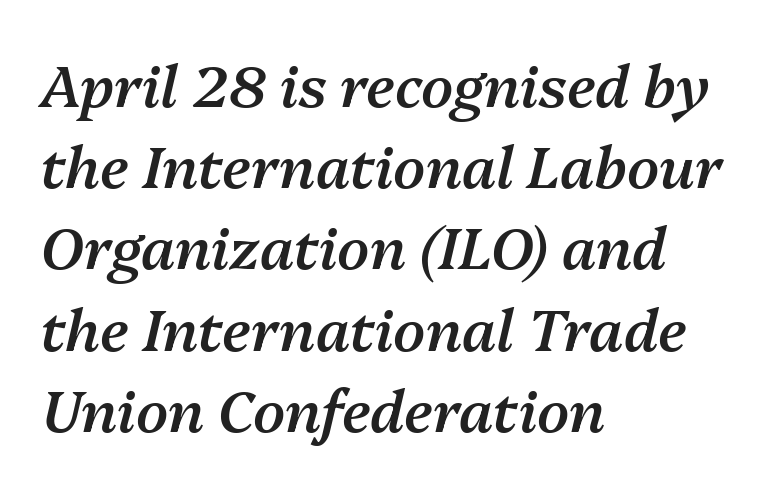
Q: Is the text bold? A: Semi-bold.
Q: Is the text italic (slanted)? A: Yes, it leans right by about 13 degrees.
Q: Is the text underlined? A: No.
Q: How is the paragraph aligned? A: Left-aligned.
Q: Is the spacing between letters normal or unusually wide? A: Normal.
Q: Is the spacing between lines tight, normal or loose? A: Normal.
Q: Width (condensed, normal, or wide)? A: Normal.
Q: Stroke contrast? A: Medium.
Q: x-height? A: Medium.
Q: Monospaced? A: No.
